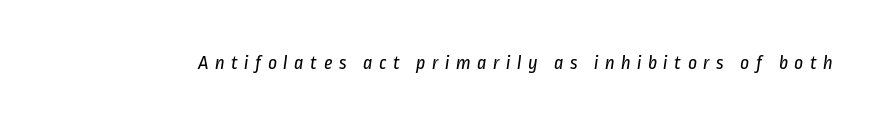
Descenders are the only things crossing below the line. Is the stroke heavy? The answer is a plain regular-or-lighter. Loose tracking; the words dissolve into strings of separated letters.
